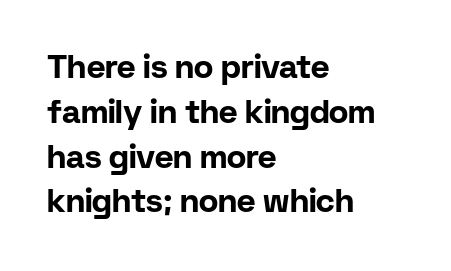
Q: Is the text bold? A: Yes.
Q: Is the text italic (slanted)? A: No, it is upright.
Q: Is the typeface a serif or a sans-serif typeface? A: Sans-serif.
Q: Is the text underlined? A: No.
Q: How is the paragraph aligned? A: Left-aligned.
Q: Is the spacing between letters normal or unusually wide? A: Normal.
Q: Is the spacing between lines tight, normal or loose? A: Normal.
Q: Width (condensed, normal, or wide)? A: Normal.
Q: Stroke contrast? A: Low.
Q: x-height? A: Medium.
Q: Monospaced? A: No.
